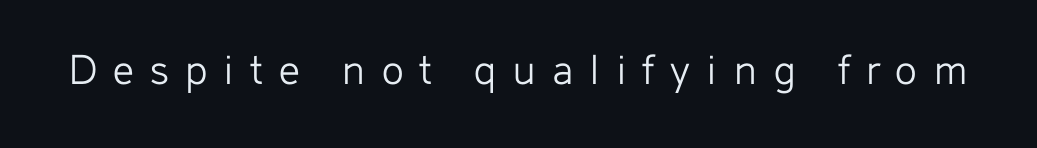
Q: Is the text bold? A: No.
Q: Is the text italic (slanted)? A: No, it is upright.
Q: Is the typeface a serif or a sans-serif typeface? A: Sans-serif.
Q: Is the text underlined? A: No.
Q: Is the spacing between letters normal or unusually wide? A: Unusually wide.
Q: Width (condensed, normal, or wide)? A: Normal.
Q: Stroke contrast? A: Low.
Q: x-height? A: Medium.
Q: Monospaced? A: No.
